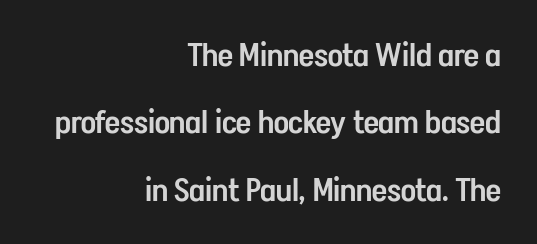
The passage shown is not underscored anywhere. The face used here is proportionally spaced, like ordinary book or web type. Firm but not heavy-handed strokes: this text is semibold. Posture: upright roman. Short note: letters normally spaced. Unlike a traditional serif, this face leaves its strokes unadorned.
